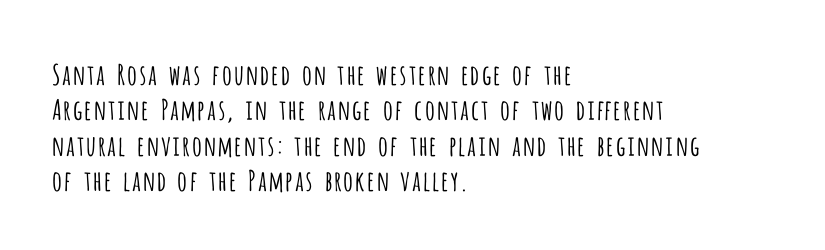
{"serif": "no", "italic": "no", "bold": "no", "weight": "light", "width": "condensed", "stroke_contrast": "low", "x_height": "large", "monospaced": "no", "underline": "no", "align": "left", "line_spacing": "normal", "line_spacing_ratio": 1.26, "letter_spacing": "normal", "letter_spacing_em": 0.0, "glyph_px": 28}
